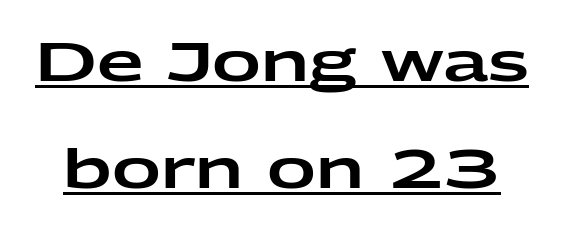
{"serif": "no", "italic": "no", "width": "wide", "stroke_contrast": "low", "x_height": "medium", "monospaced": "no", "underline": "yes", "line_spacing": "loose", "line_spacing_ratio": 1.98, "letter_spacing": "normal", "letter_spacing_em": 0.0, "glyph_px": 54}
